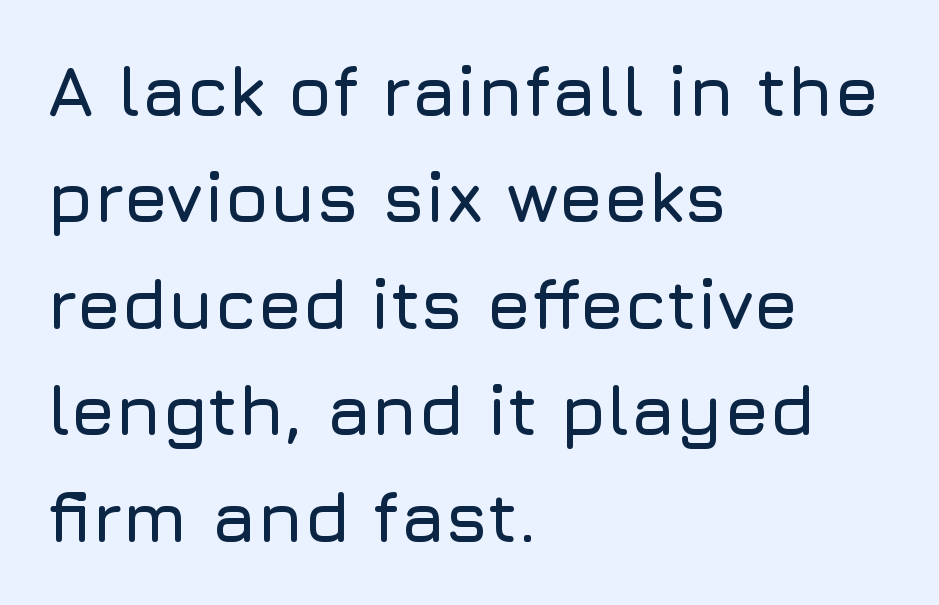
{"serif": "no", "italic": "no", "width": "normal", "stroke_contrast": "low", "x_height": "medium", "monospaced": "no", "underline": "no", "align": "left", "line_spacing": "normal", "line_spacing_ratio": 1.5, "letter_spacing": "normal", "letter_spacing_em": 0.0, "glyph_px": 71}
